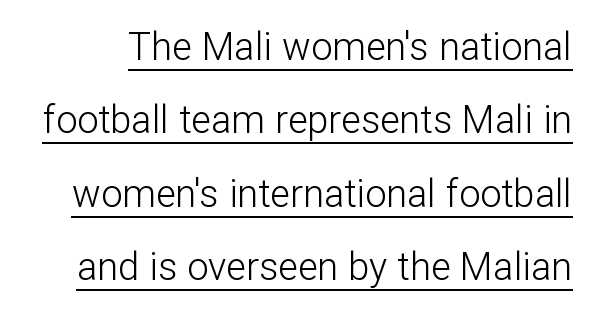
Q: Is the text bold? A: No.
Q: Is the text italic (slanted)? A: No, it is upright.
Q: Is the typeface a serif or a sans-serif typeface? A: Sans-serif.
Q: Is the text underlined? A: Yes.
Q: Is the spacing between letters normal or unusually wide? A: Normal.
Q: Is the spacing between lines tight, normal or loose? A: Loose.
Q: Width (condensed, normal, or wide)? A: Normal.
Q: Stroke contrast? A: Low.
Q: x-height? A: Medium.
Q: Monospaced? A: No.
